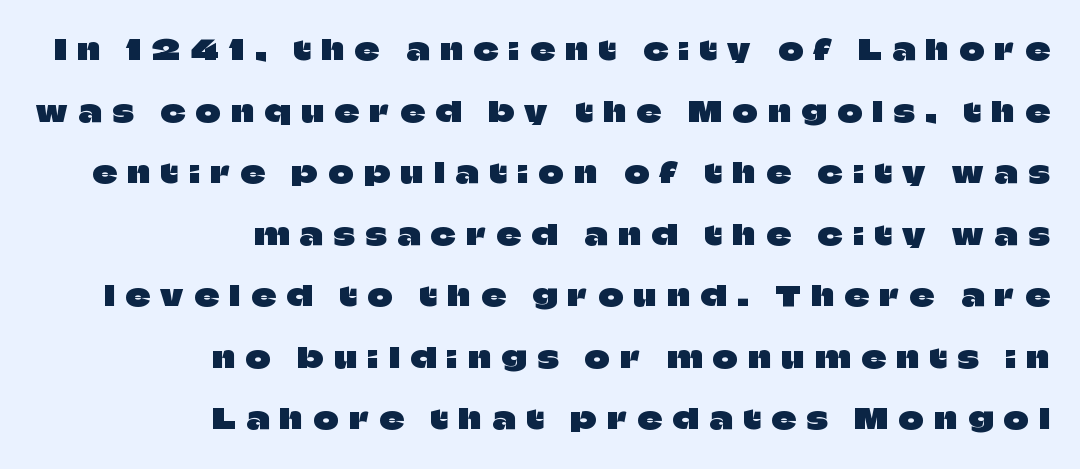
Tall strokes in this sample are plumb rather than angled. The space between consecutive lines is lavish. Nobody drew a line under any word here. Leftover space on each line is placed entirely before the opening word. Compared with typical body copy, the letter spacing here is much looser.
